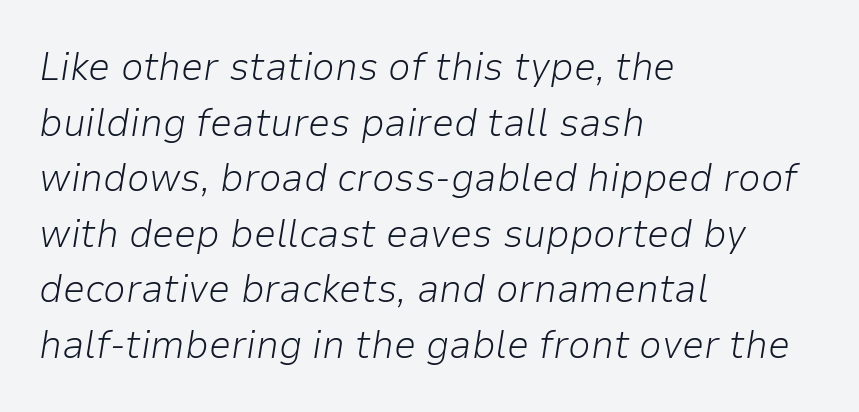
Note the varied advance widths — an 'i' is clearly narrower than an 'm'. All the whitespace from short lines collects on the right. Nothing heavy about these letters — not bold at all. Italic? Definitely — the glyphs are oblique.
